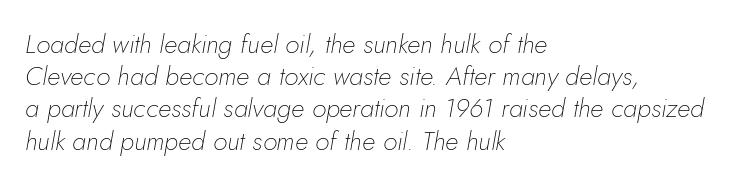
{"italic": "yes", "lean": "right", "slant_degrees": 5, "bold": "no", "underline": "no", "align": "left", "line_spacing_ratio": 1.24, "letter_spacing": "normal", "letter_spacing_em": 0.0, "glyph_px": 26}
